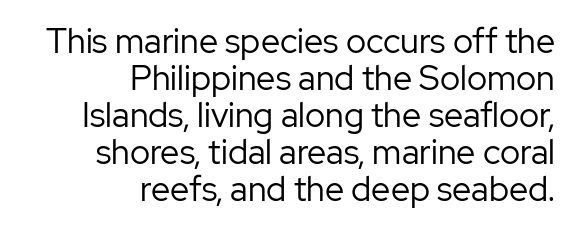
The image shows 34 px regular-weight sans-serif type, upright; set right-aligned, tight line spacing (1.09x), normal letter spacing, not underlined; low stroke contrast and a medium x-height.
